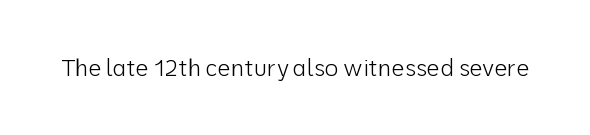
{"italic": "no", "bold": "no", "underline": "no", "letter_spacing": "normal", "letter_spacing_em": 0.0, "glyph_px": 23}
